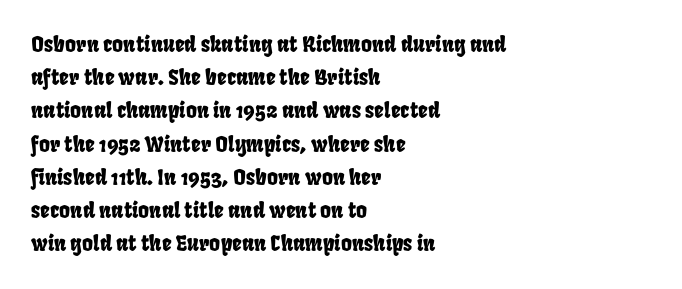
Decoration check: the copy has no underline. These lines are set flush left with a ragged right edge. A typesetter would call this leading conventional body-copy spacing. Caption: standard tracking, unaltered.
